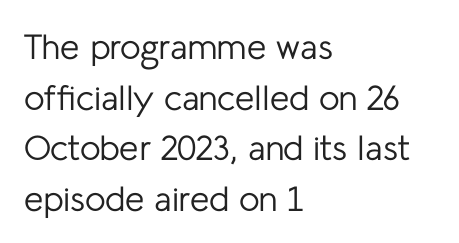
Q: Is the text bold? A: No.
Q: Is the text italic (slanted)? A: No, it is upright.
Q: Is the typeface a serif or a sans-serif typeface? A: Sans-serif.
Q: Is the text underlined? A: No.
Q: How is the paragraph aligned? A: Left-aligned.
Q: Is the spacing between letters normal or unusually wide? A: Normal.
Q: Is the spacing between lines tight, normal or loose? A: Normal.
Q: Width (condensed, normal, or wide)? A: Normal.
Q: Stroke contrast? A: Low.
Q: x-height? A: Medium.
Q: Monospaced? A: No.
